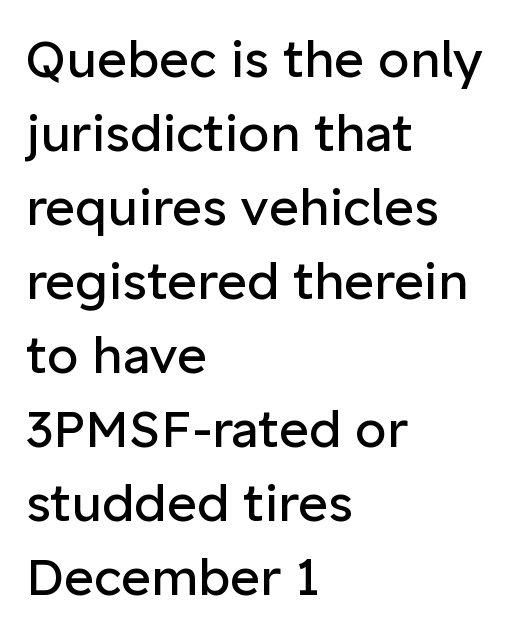
The image shows 51 px regular-weight sans-serif type, upright; set left-aligned, normal line spacing (1.45x), normal letter spacing, not underlined; low stroke contrast and a medium x-height.
